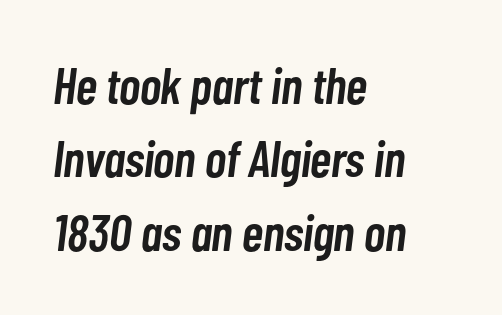
The image shows 51 px semibold, condensed type, italic (leaning right); set left-aligned, normal line spacing (1.44x), normal letter spacing, not underlined; low stroke contrast and a medium x-height.
